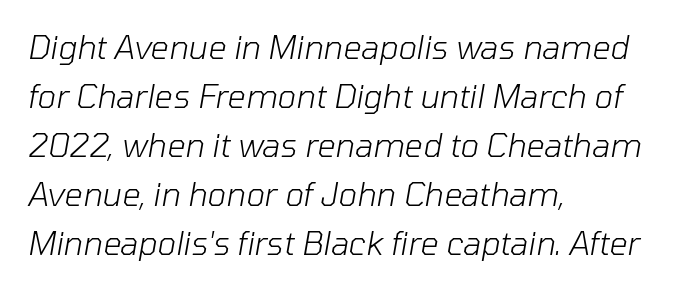
The image shows 32 px light type, italic (leaning right); set left-aligned, normal line spacing (1.53x), normal letter spacing, not underlined; low stroke contrast and a medium x-height.
